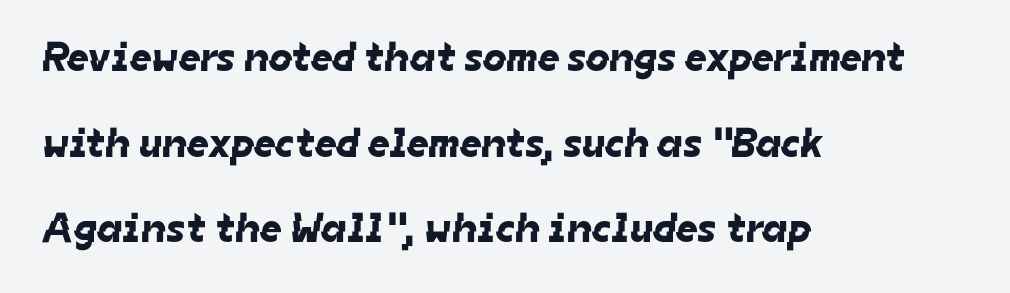
Is this a fixed-width face? No — the glyphs have proportional, varying widths. A sans-serif font was chosen for this passage. In terms of leading, this rendering errs on the spacious side. The passage is arranged the way most books set body copy — flush left.
